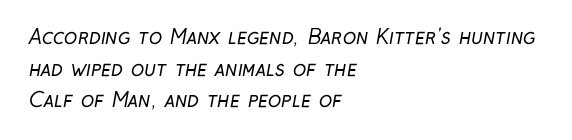
A quiet, ordinary-to-light weight characterises the typeface. Horizontal bands of white between lines are of average thickness. There is no visible air inserted between adjacent glyphs. The lines are quadded left. The baseline area is clear.
